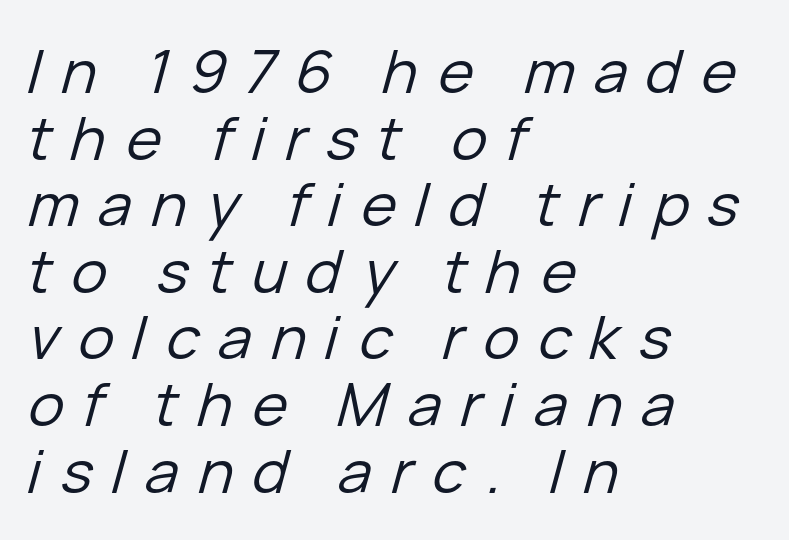
Q: Is the text bold? A: No.
Q: Is the text italic (slanted)? A: Yes, it leans right by about 15 degrees.
Q: Is the text underlined? A: No.
Q: How is the paragraph aligned? A: Left-aligned.
Q: Is the spacing between letters normal or unusually wide? A: Unusually wide.
Q: Is the spacing between lines tight, normal or loose? A: Tight.
Q: Width (condensed, normal, or wide)? A: Normal.
Q: Stroke contrast? A: Low.
Q: x-height? A: Medium.
Q: Monospaced? A: No.
